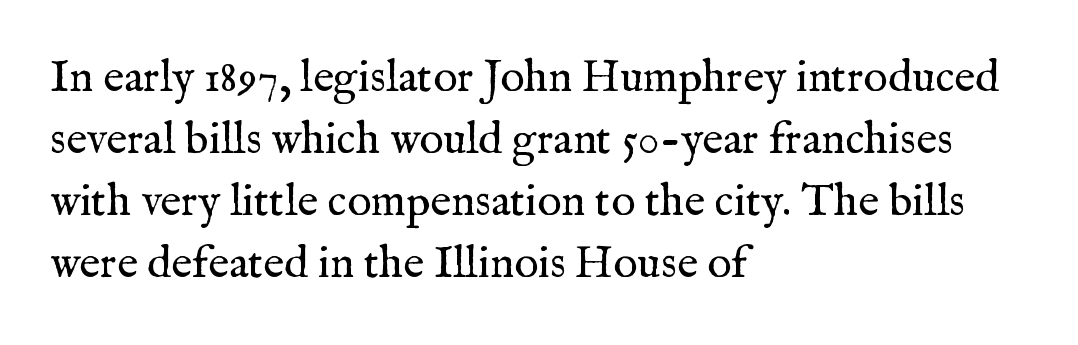
Q: Is the text bold? A: No.
Q: Is the text italic (slanted)? A: No, it is upright.
Q: Is the typeface a serif or a sans-serif typeface? A: Serif.
Q: Is the text underlined? A: No.
Q: How is the paragraph aligned? A: Left-aligned.
Q: Is the spacing between letters normal or unusually wide? A: Normal.
Q: Is the spacing between lines tight, normal or loose? A: Normal.
Q: Width (condensed, normal, or wide)? A: Normal.
Q: Stroke contrast? A: Medium.
Q: x-height? A: Medium.
Q: Monospaced? A: No.
